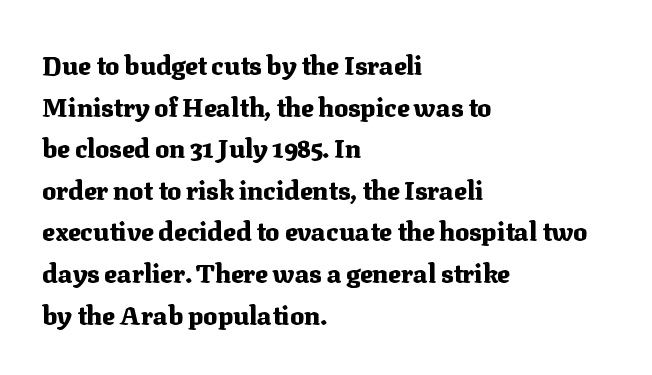
The image shows 26 px bold type, upright; set left-aligned, normal line spacing (1.6x), normal letter spacing, not underlined.
